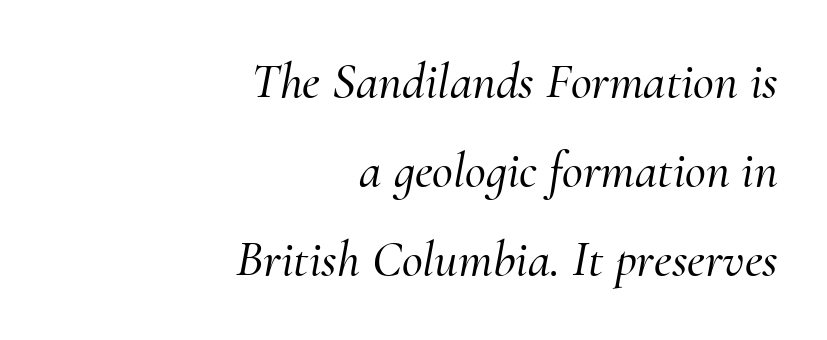
{"serif": "yes", "italic": "yes", "lean": "right", "slant_degrees": 10, "width": "normal", "stroke_contrast": "medium", "x_height": "small", "monospaced": "no", "underline": "no", "align": "right", "line_spacing_ratio": 1.75, "letter_spacing": "normal", "letter_spacing_em": 0.0, "glyph_px": 51}
